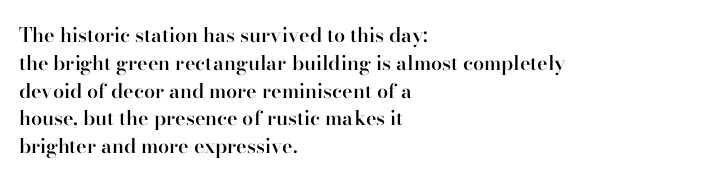
In terms of posture, this sample is upright. A typesetter would call this zero additional tracking. In terms of weight, the rendering is demibold, just under bold. One glance says typical: line gaps are just what's usual. Left-aligned paragraph, ragged on the right.
